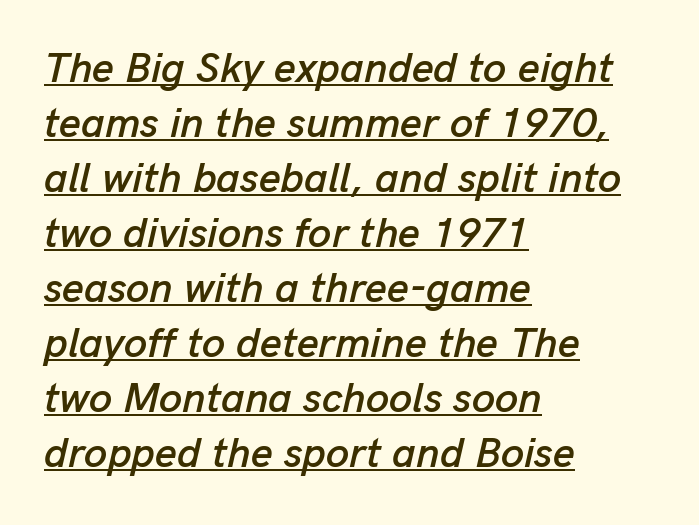
{"italic": "yes", "lean": "right", "slant_degrees": 13, "width": "normal", "stroke_contrast": "low", "x_height": "medium", "monospaced": "no", "underline": "yes", "align": "left", "line_spacing": "normal", "line_spacing_ratio": 1.31, "letter_spacing": "normal", "letter_spacing_em": 0.0, "glyph_px": 42}
